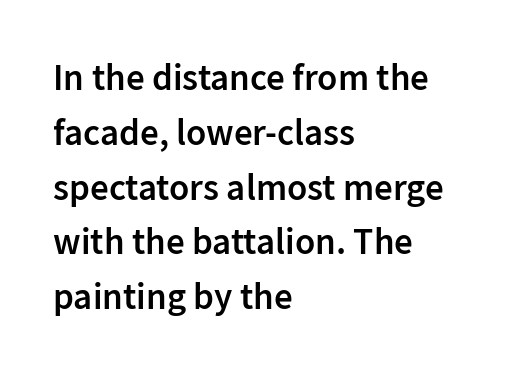
The image shows 37 px semibold sans-serif type, upright; set left-aligned, normal line spacing (1.48x), normal letter spacing, not underlined; low stroke contrast and a medium x-height.
